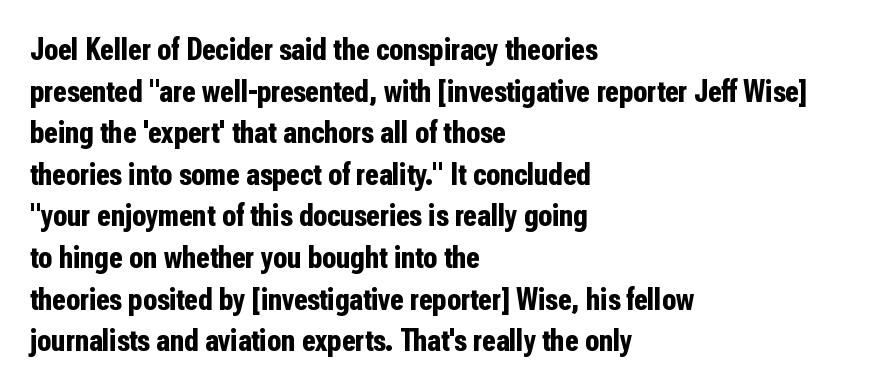
{"serif": "no", "italic": "no", "bold": "yes", "weight": "bold", "width": "condensed", "stroke_contrast": "low", "x_height": "medium", "monospaced": "no", "underline": "no", "align": "left", "line_spacing": "normal", "line_spacing_ratio": 1.3, "letter_spacing": "normal", "letter_spacing_em": 0.0, "glyph_px": 32}
